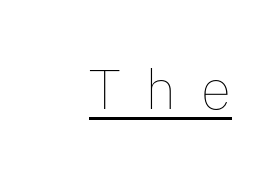
The image shows 56 px thin type, upright; set unusually wide letter spacing (+0.44 em), underlined; low stroke contrast and a medium x-height.
